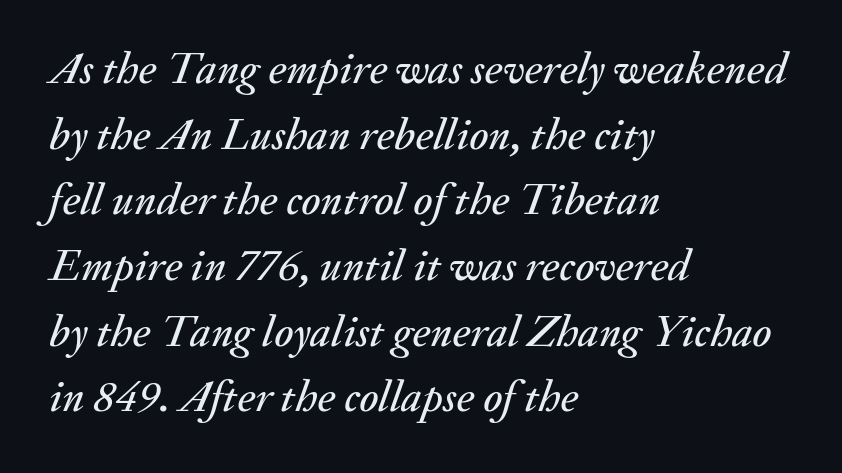
{"italic": "yes", "lean": "right", "slant_degrees": 20, "width": "normal", "stroke_contrast": "medium", "x_height": "small", "monospaced": "no", "underline": "no", "align": "left", "line_spacing": "normal", "line_spacing_ratio": 1.46, "letter_spacing": "normal", "letter_spacing_em": 0.0, "glyph_px": 45}
